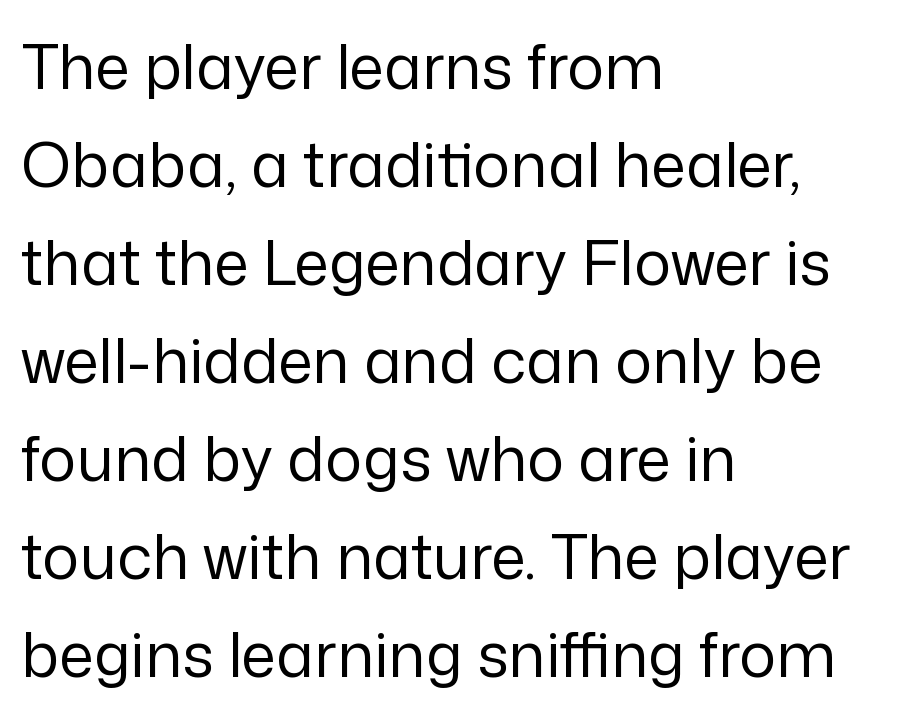
{"serif": "no", "italic": "no", "bold": "no", "weight": "regular", "width": "normal", "stroke_contrast": "low", "x_height": "medium", "monospaced": "no", "underline": "no", "align": "left", "line_spacing": "normal", "line_spacing_ratio": 1.58, "letter_spacing": "normal", "letter_spacing_em": 0.0, "glyph_px": 62}
